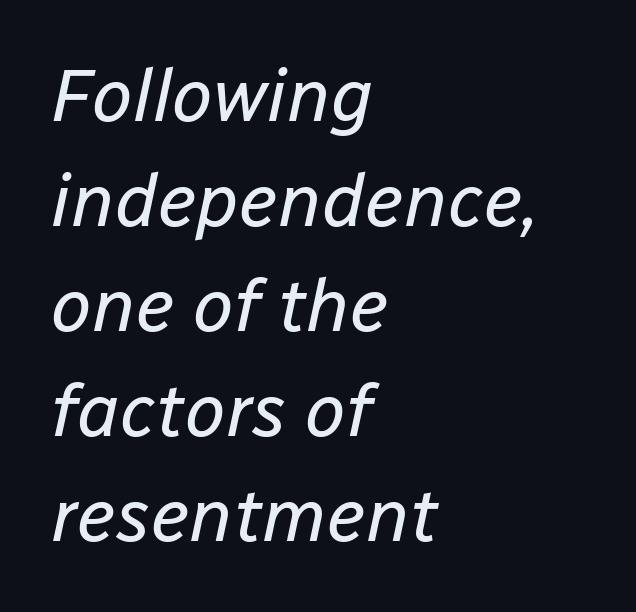
A bare baseline throughout the passage. The letterforms sit at book weight or below. Rows of type keep a routine distance in the vertical direction. The passage shown is typed in a proportional face where columns would drift. The whole block is typeset with a tilt.
